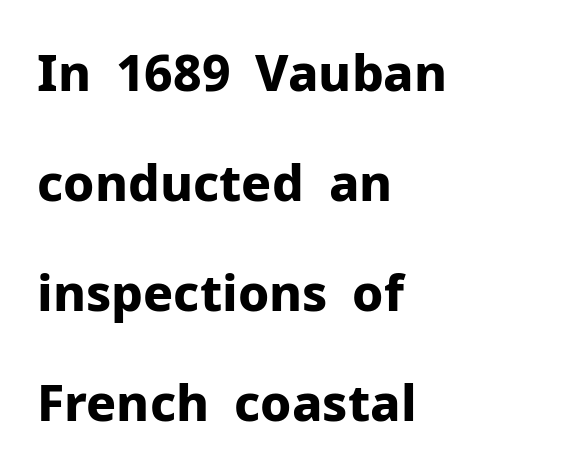
Q: Is the text bold? A: Yes.
Q: Is the text italic (slanted)? A: No, it is upright.
Q: Is the typeface a serif or a sans-serif typeface? A: Sans-serif.
Q: Is the text underlined? A: No.
Q: How is the paragraph aligned? A: Left-aligned.
Q: Is the spacing between letters normal or unusually wide? A: Normal.
Q: Is the spacing between lines tight, normal or loose? A: Loose.
Q: Width (condensed, normal, or wide)? A: Normal.
Q: Stroke contrast? A: Low.
Q: x-height? A: Medium.
Q: Monospaced? A: No.
